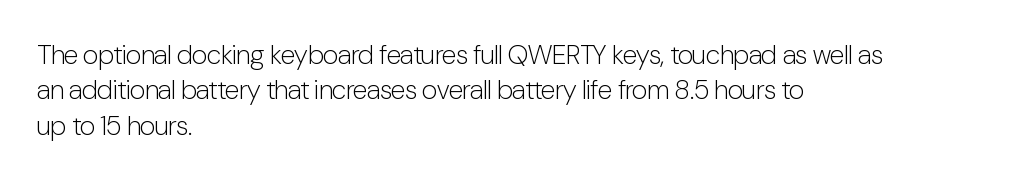
The image shows 27 px text type, upright; set left-aligned, normal line spacing (1.31x), normal letter spacing, not underlined.
